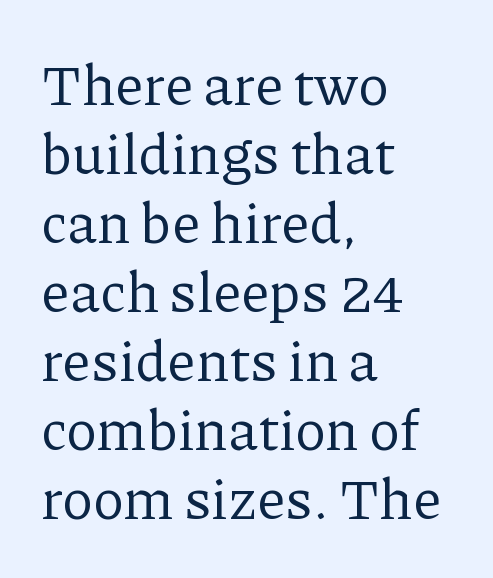
The image shows 57 px regular-weight serif type, upright; set left-aligned, line spacing 1.21x, normal letter spacing, not underlined; low stroke contrast and a medium x-height.
